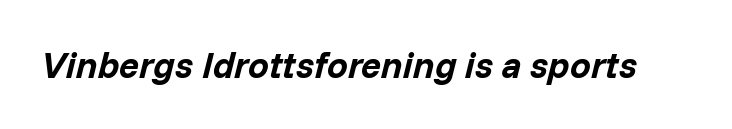
Q: Is the text bold? A: Yes.
Q: Is the text italic (slanted)? A: Yes, it leans right by about 14 degrees.
Q: Is the text underlined? A: No.
Q: Is the spacing between letters normal or unusually wide? A: Normal.
Q: Width (condensed, normal, or wide)? A: Normal.
Q: Stroke contrast? A: Low.
Q: x-height? A: Medium.
Q: Monospaced? A: No.
